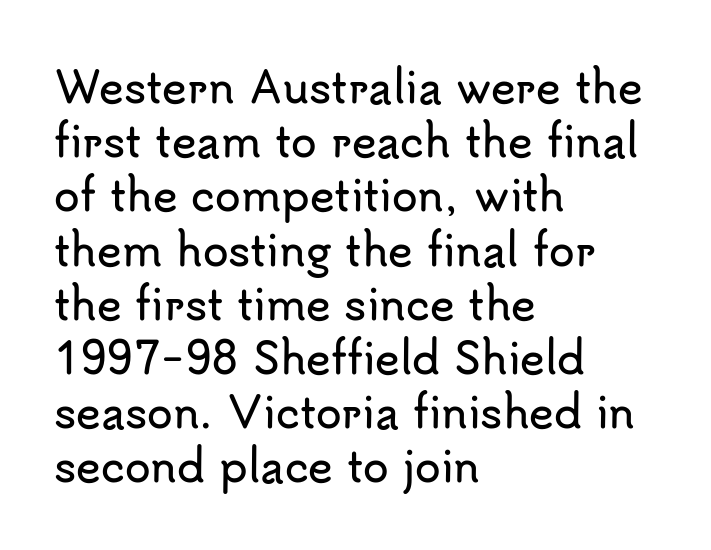
Q: Is the text italic (slanted)? A: No, it is upright.
Q: Is the typeface a serif or a sans-serif typeface? A: Sans-serif.
Q: Is the text underlined? A: No.
Q: How is the paragraph aligned? A: Left-aligned.
Q: Is the spacing between letters normal or unusually wide? A: Normal.
Q: Is the spacing between lines tight, normal or loose? A: Normal.
Q: Width (condensed, normal, or wide)? A: Normal.
Q: Stroke contrast? A: Low.
Q: x-height? A: Small.
Q: Monospaced? A: No.
